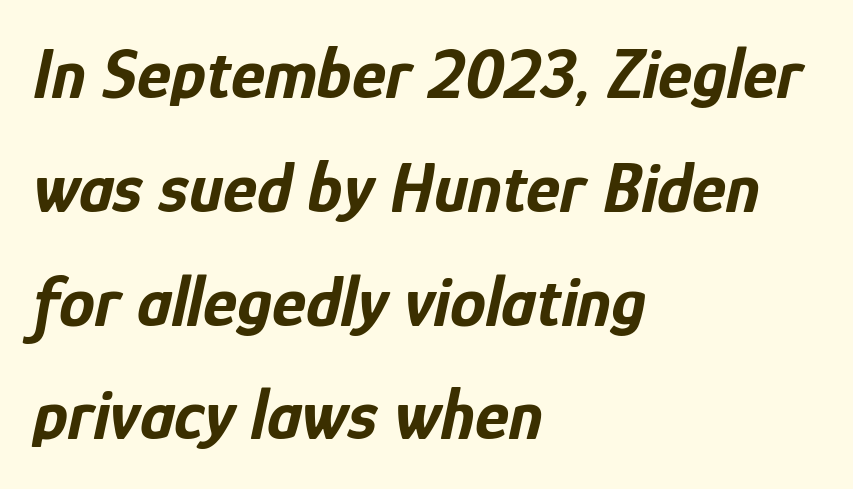
{"italic": "yes", "lean": "right", "slant_degrees": 12, "bold": "yes", "weight": "bold", "width": "condensed", "stroke_contrast": "low", "x_height": "medium", "monospaced": "no", "underline": "no", "align": "left", "line_spacing": "normal", "line_spacing_ratio": 1.58, "letter_spacing": "normal", "letter_spacing_em": 0.0, "glyph_px": 72}
